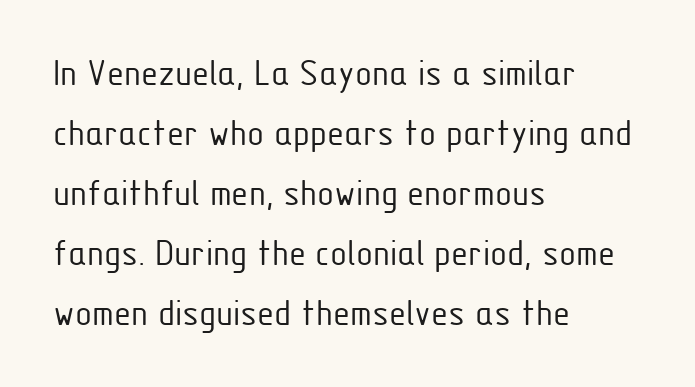
The image shows 39 px light, condensed sans-serif type, upright; set left-aligned, normal line spacing (1.54x), normal letter spacing, not underlined; low stroke contrast and a medium x-height.
